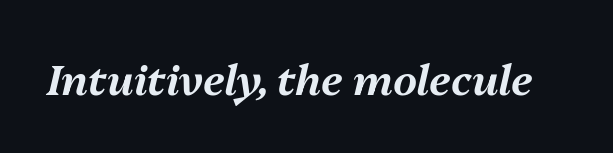
The letters advance in unequal steps, a hallmark of proportional type. Words float on clear page, feet unadorned. Italic: yes, the glyphs are oblique. The type is set solid horizontally, with unmodified tracking.
